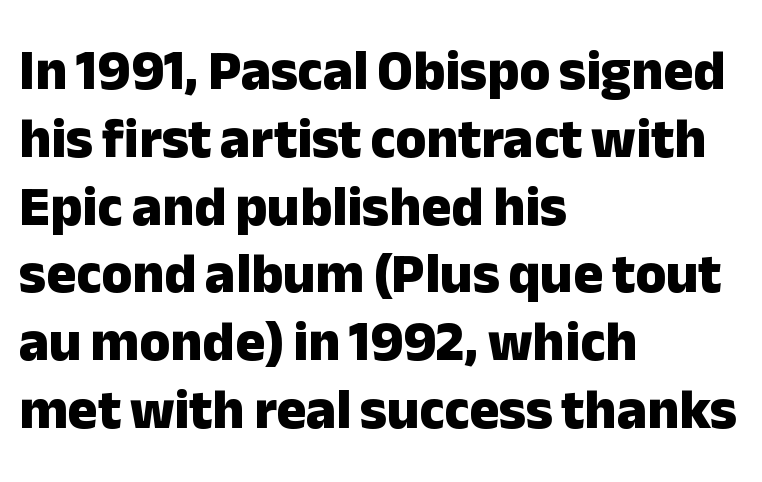
Does extra space separate the letters? No, they use regular spacing. Each row of text sits above clean, open space. Does the copy run flush right? No — it runs flush left. A typesetter would label this face a sans. Quick note: not italic, upright.
